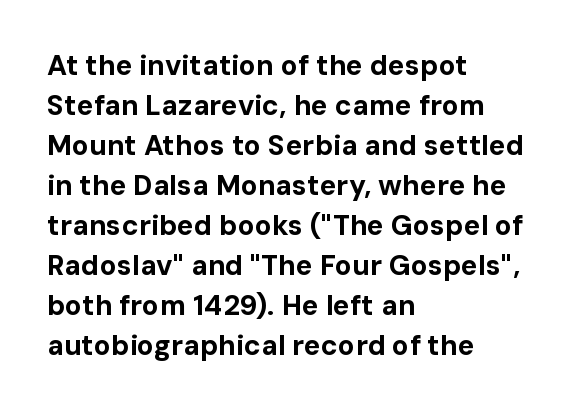
The image shows 28 px bold sans-serif type, upright; set left-aligned, normal line spacing (1.43x), normal letter spacing, not underlined; low stroke contrast and a medium x-height.
